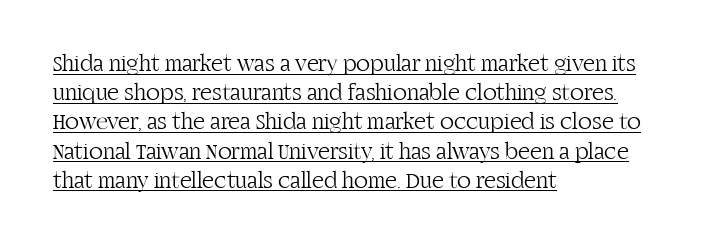
{"italic": "no", "bold": "no", "underline": "yes", "align": "left", "line_spacing": "normal", "line_spacing_ratio": 1.27, "letter_spacing": "normal", "letter_spacing_em": 0.0, "glyph_px": 23}
